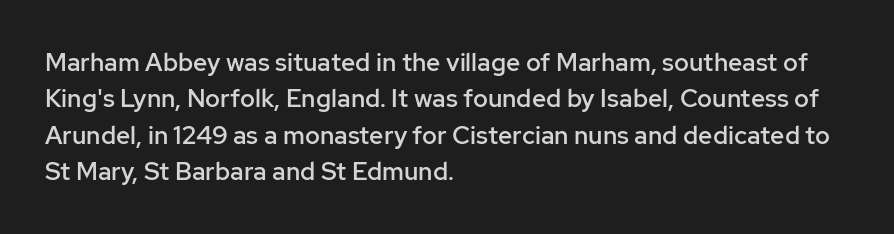
Q: Is the text bold? A: Semi-bold.
Q: Is the text italic (slanted)? A: No, it is upright.
Q: Is the text underlined? A: No.
Q: How is the paragraph aligned? A: Left-aligned.
Q: Is the spacing between letters normal or unusually wide? A: Normal.
Q: Is the spacing between lines tight, normal or loose? A: Normal.
